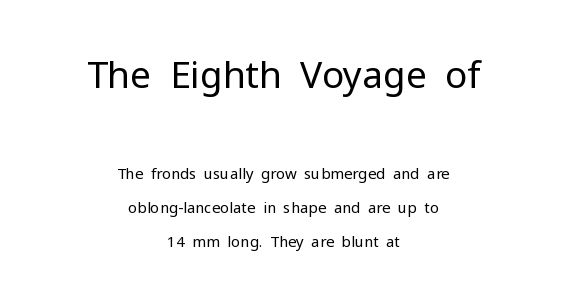
Q: Is the text bold? A: No.
Q: Is the text italic (slanted)? A: No, it is upright.
Q: Is the typeface a serif or a sans-serif typeface? A: Sans-serif.
Q: Is the text underlined? A: No.
Q: How is the paragraph aligned? A: Centered.
Q: Is the spacing between letters normal or unusually wide? A: Normal.
Q: Is the spacing between lines tight, normal or loose? A: Loose.
Q: Which block of text is set in a larger size, the first (top) or the second (bottom)? A: The first (top) one.
Q: Width (condensed, normal, or wide)? A: Normal.
Q: Stroke contrast? A: Low.
Q: x-height? A: Medium.
Q: Monospaced? A: No.
